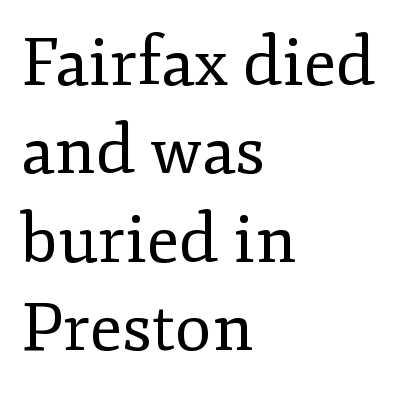
The passage shown stacks its lines at a standard gap. Stem width sits at or under what a default text font uses. The typography opts for an upright posture over an oblique one. Regarding serifs, this sample has them. Tracking value appears to be zero — textbook default spacing. The face used here is proportionally spaced, like ordinary book or web type.
